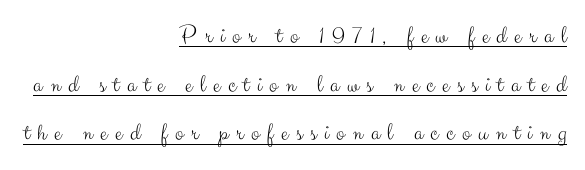
Q: Is the text bold? A: No.
Q: Is the text italic (slanted)? A: Yes.
Q: Is the text underlined? A: Yes.
Q: How is the paragraph aligned? A: Right-aligned.
Q: Is the spacing between letters normal or unusually wide? A: Unusually wide.
Q: Is the spacing between lines tight, normal or loose? A: Loose.
